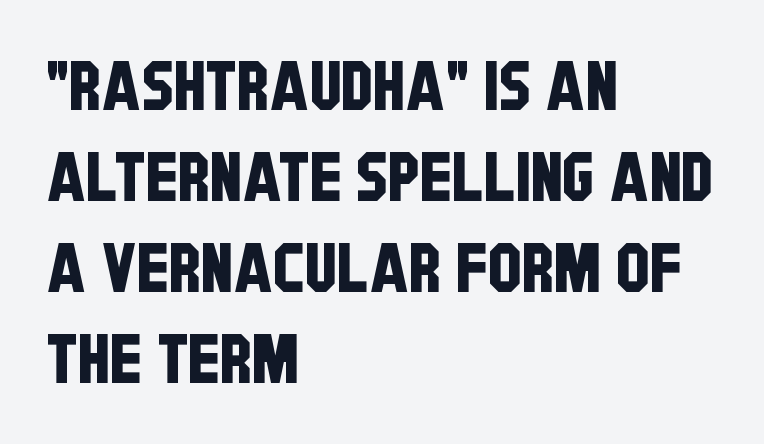
Summary of vertical rhythm: regular, with standard interline spacing. A bare baseline throughout the passage. The rendering uses natural spacing where letterforms have individual widths. The letters carry no serifs — their stems end cleanly without finishing strokes. Reading down the block, your eye returns to a fixed left position each line.
